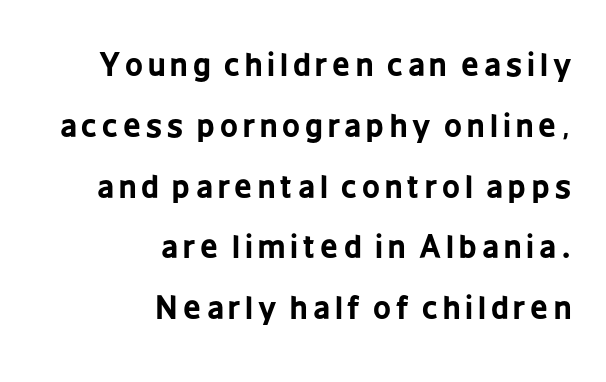
Beneath every word, the page is bare. The typesetting leans heavy: a genuine bold. If you drew a line through each stem, it would be perfectly vertical. Think of a printed novel: that variable character pitch is what you see here.
